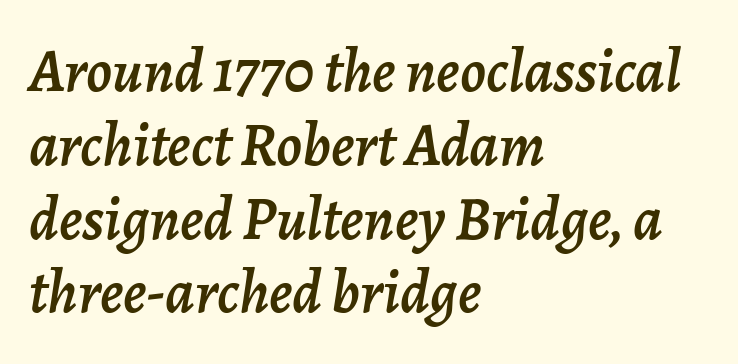
The image shows 61 px text type, italic (leaning right); set left-aligned, line spacing 1.21x, normal letter spacing, not underlined; low stroke contrast and a medium x-height.
